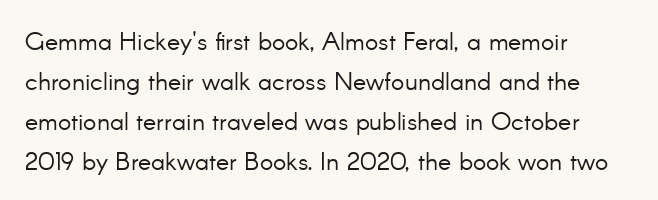
The image shows 25 px text type, upright; set left-aligned, normal line spacing (1.6x), normal letter spacing, not underlined.
